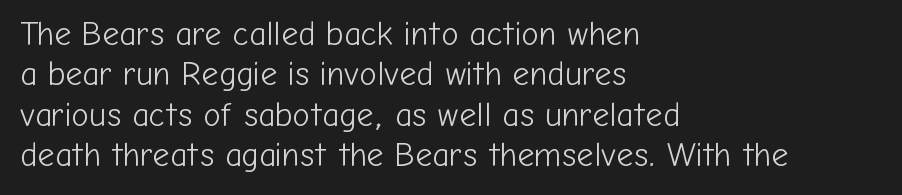
The image shows 33 px light sans-serif type, upright; set left-aligned, line spacing 1.22x, normal letter spacing, not underlined; low stroke contrast and a medium x-height.
